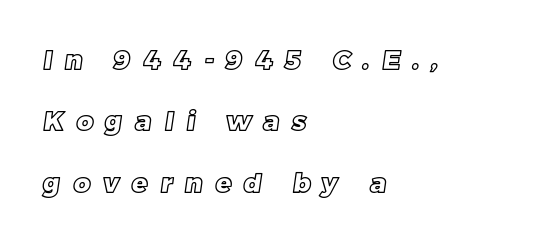
{"underline": "no", "align": "left", "line_spacing": "loose", "line_spacing_ratio": 2.36, "letter_spacing": "wide", "letter_spacing_em": 0.49, "glyph_px": 26}
